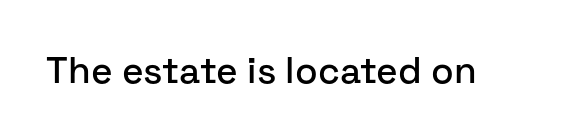
{"serif": "no", "italic": "no", "width": "normal", "stroke_contrast": "low", "x_height": "medium", "monospaced": "no", "underline": "no", "letter_spacing": "normal", "letter_spacing_em": 0.0, "glyph_px": 37}
